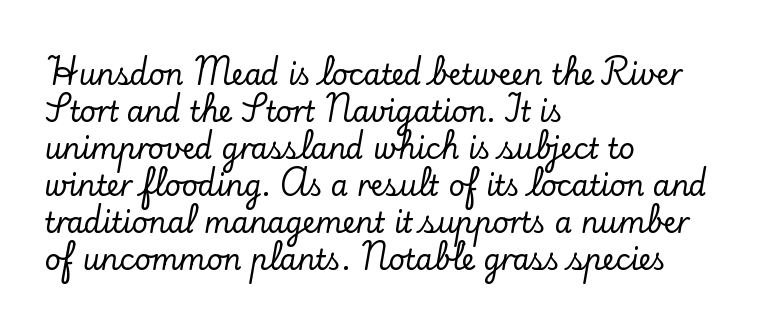
The image shows 28 px serif type; set left-aligned, normal line spacing (1.32x), normal letter spacing, not underlined; low stroke contrast and a small x-height.
